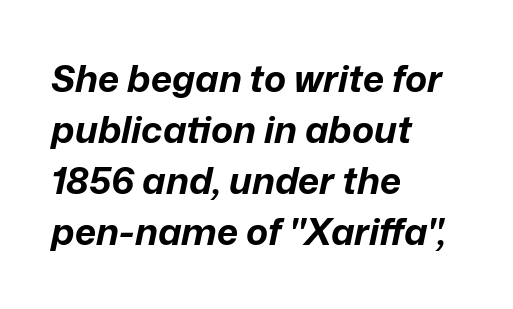
{"italic": "yes", "lean": "right", "slant_degrees": 12, "bold": "yes", "weight": "bold", "width": "normal", "stroke_contrast": "low", "x_height": "medium", "monospaced": "no", "underline": "no", "align": "left", "line_spacing": "normal", "line_spacing_ratio": 1.38, "letter_spacing": "normal", "letter_spacing_em": 0.0, "glyph_px": 37}
